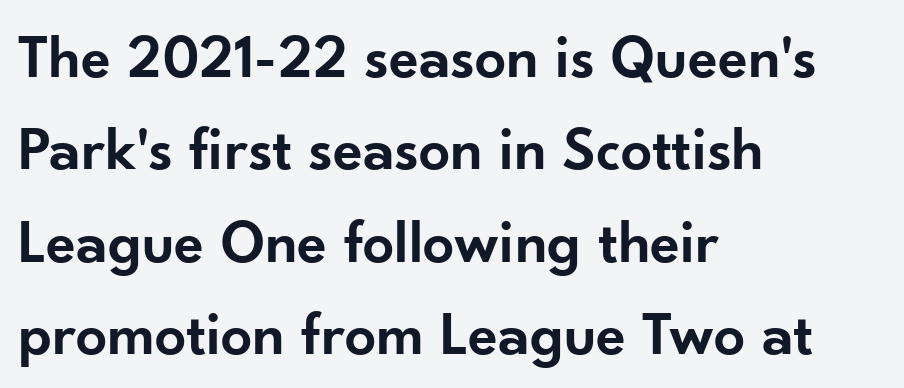
Q: Is the text bold? A: Semi-bold.
Q: Is the text italic (slanted)? A: No, it is upright.
Q: Is the typeface a serif or a sans-serif typeface? A: Sans-serif.
Q: Is the text underlined? A: No.
Q: How is the paragraph aligned? A: Left-aligned.
Q: Is the spacing between letters normal or unusually wide? A: Normal.
Q: Is the spacing between lines tight, normal or loose? A: Normal.
Q: Width (condensed, normal, or wide)? A: Normal.
Q: Stroke contrast? A: Low.
Q: x-height? A: Small.
Q: Monospaced? A: No.
